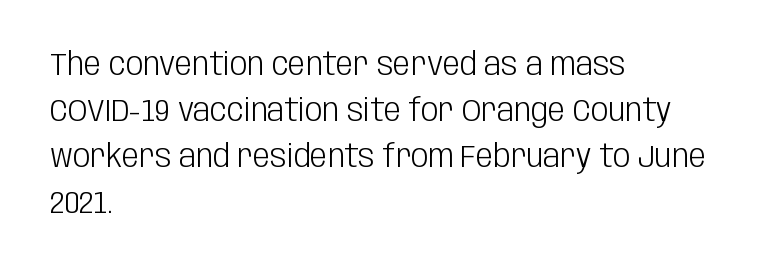
This block has exactly the height ordinary leading produces. The type family on display is of the sans-serif kind. Heft: none added — not bold. Glyph-to-glyph distance matches everyday printed text.
